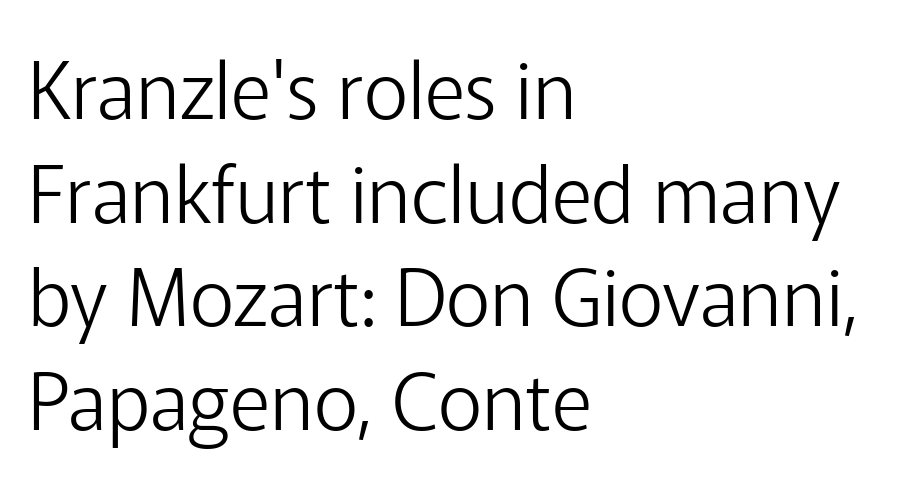
The image shows 78 px light sans-serif type, upright; set left-aligned, normal line spacing (1.33x), normal letter spacing, not underlined; low stroke contrast and a medium x-height.
